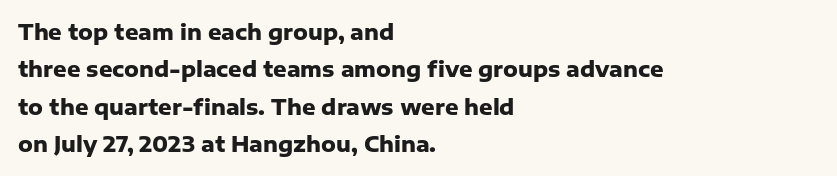
Q: Is the text bold? A: Yes.
Q: Is the text italic (slanted)? A: No, it is upright.
Q: Is the text underlined? A: No.
Q: How is the paragraph aligned? A: Left-aligned.
Q: Is the spacing between letters normal or unusually wide? A: Normal.
